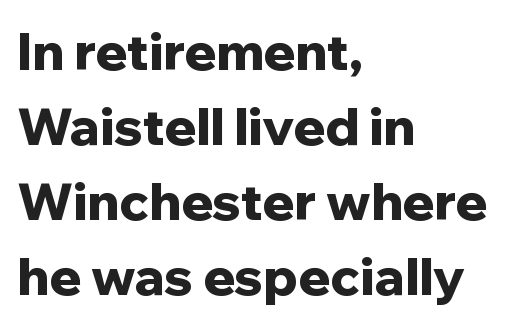
The image shows 52 px bold sans-serif type, upright; set left-aligned, normal line spacing (1.44x), normal letter spacing, not underlined; low stroke contrast and a medium x-height.
